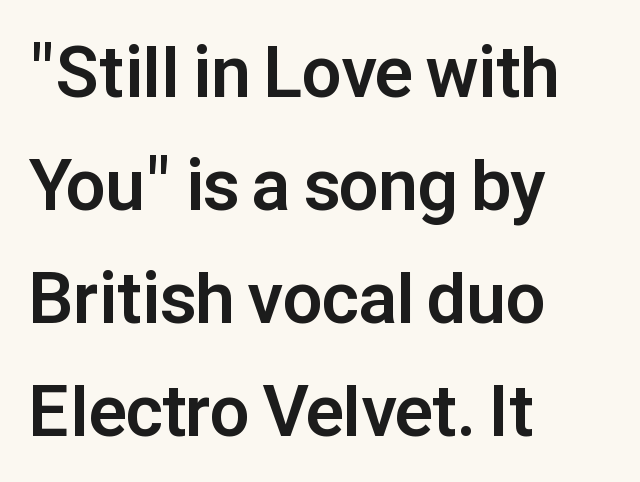
Note the varied advance widths — an 'i' is clearly narrower than an 'm'. Unmarked baselines from the first word to the last. Is the letter spacing exaggerated? No — it looks like the ordinary default. Leading matches the norm, producing a regular column. The passage is arranged the way most books set body copy — flush left. A full-strength bold gives these letters their thick strokes.
